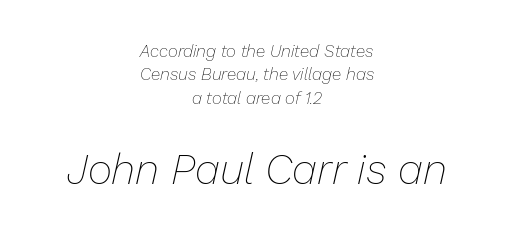
Emphasis-style slanted type is in use. Caption: standard tracking, unaltered. These lines stack symmetrically, like a column narrowing and widening about its center. Compared with a typical body face, this is equally light or lighter still. Varying glyph widths throughout — classic text-font behaviour.
